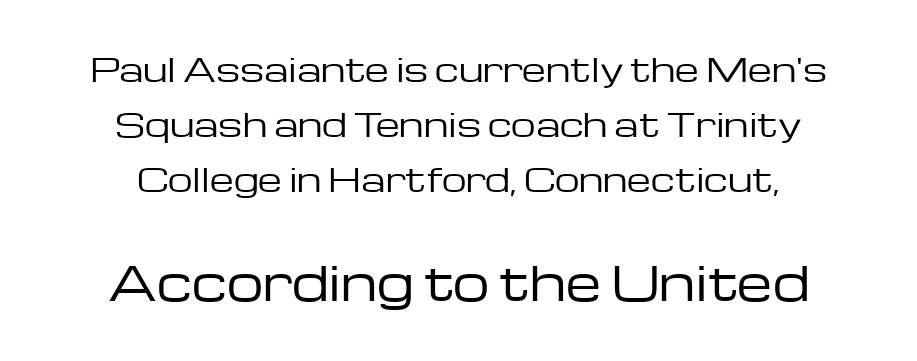
The image shows 46 px regular-weight, wide sans-serif type, upright; set centered, line spacing 1.77x, normal letter spacing, not underlined; the second (bottom) block is 1.48x larger; low stroke contrast and a medium x-height.
